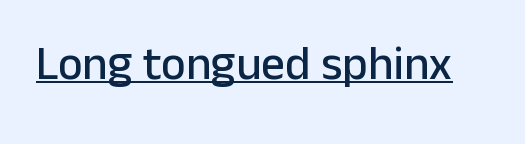
The image shows 47 px sans-serif type, upright; set normal letter spacing, underlined; low stroke contrast and a medium x-height.
